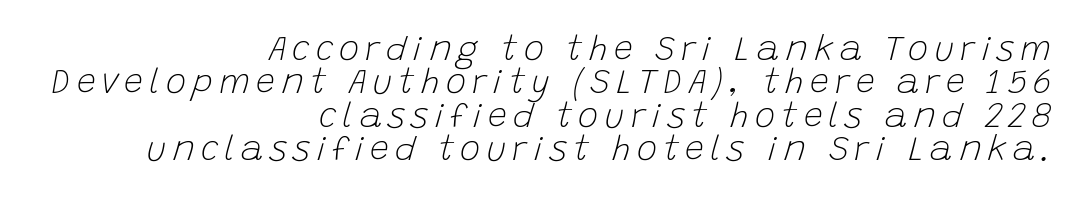
Would a proofreader flag this as italicized? Yes. Is the block centered? No — it sits flush against the right margin. The vertical gap from one line to the next is small. Bold? No — there's no thickening of the strokes. Is this a fixed-width face? No — the glyphs have proportional, varying widths. The passage shown is not underscored anywhere.
